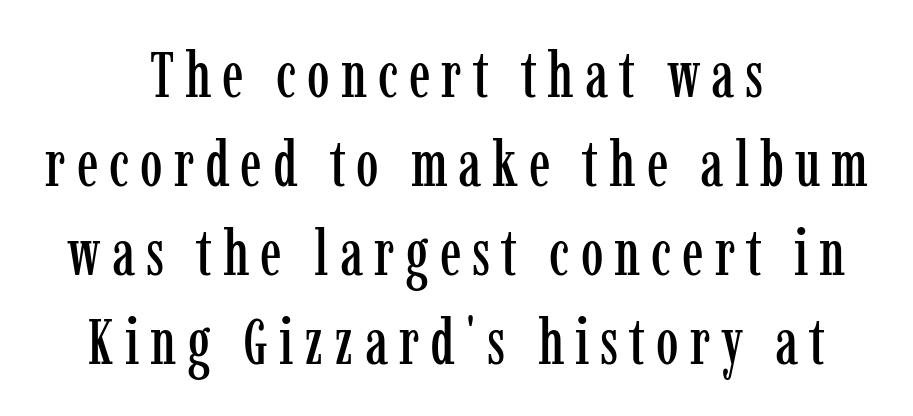
These lines were composed using upright roman letters. Think of a printed novel: that variable character pitch is what you see here. The paragraph shown floats in the horizontal middle. The rendering shows small feet on the letterforms — a serif design.
